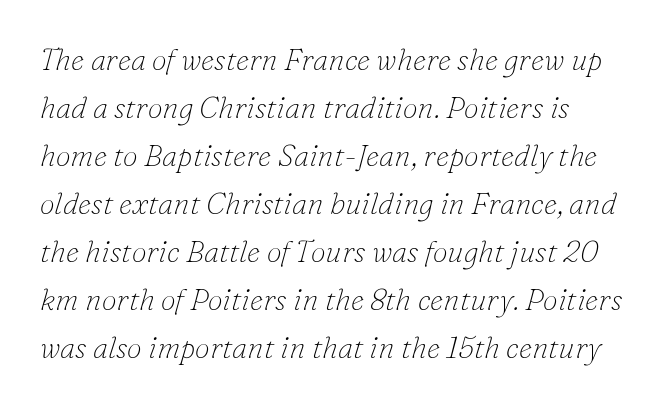
Q: Is the text bold? A: No.
Q: Is the text italic (slanted)? A: Yes, it leans right by about 16 degrees.
Q: Is the typeface a serif or a sans-serif typeface? A: Serif.
Q: Is the text underlined? A: No.
Q: Is the spacing between letters normal or unusually wide? A: Normal.
Q: Is the spacing between lines tight, normal or loose? A: Normal.
Q: Width (condensed, normal, or wide)? A: Normal.
Q: Stroke contrast? A: Low.
Q: x-height? A: Small.
Q: Monospaced? A: No.
